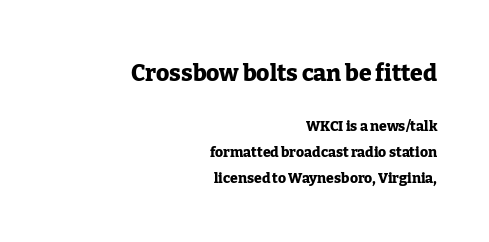
{"italic": "no", "bold": "yes", "underline": "no", "align": "right", "line_spacing_ratio": 1.86, "letter_spacing": "normal", "letter_spacing_em": 0.0, "larger_block": "first", "size_ratio": 1.64, "glyph_px": 23}
